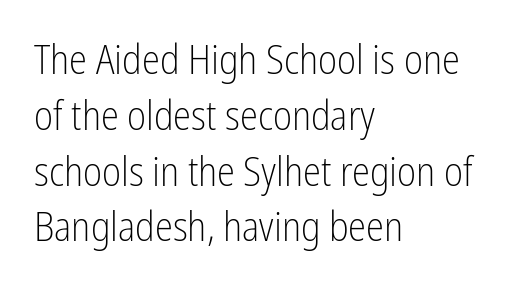
The image shows 41 px light, condensed sans-serif type, upright; set left-aligned, normal line spacing (1.36x), normal letter spacing, not underlined; low stroke contrast and a medium x-height.
